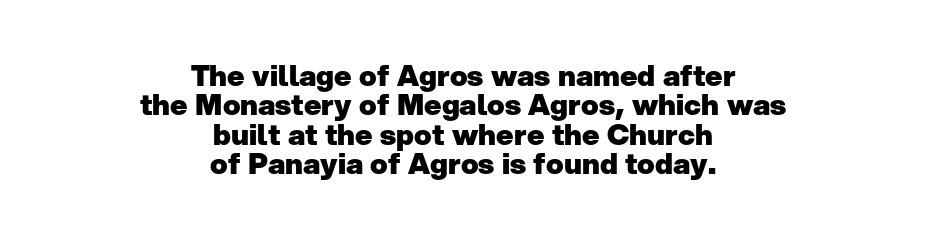
Q: Is the text bold? A: Yes.
Q: Is the text italic (slanted)? A: No, it is upright.
Q: Is the typeface a serif or a sans-serif typeface? A: Sans-serif.
Q: Is the text underlined? A: No.
Q: How is the paragraph aligned? A: Centered.
Q: Is the spacing between letters normal or unusually wide? A: Normal.
Q: Is the spacing between lines tight, normal or loose? A: Tight.
Q: Width (condensed, normal, or wide)? A: Normal.
Q: Stroke contrast? A: Low.
Q: x-height? A: Medium.
Q: Monospaced? A: No.
